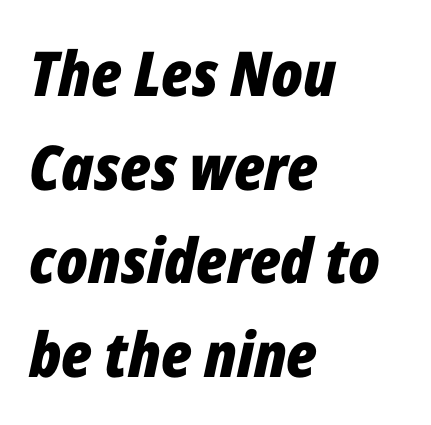
The image shows 62 px bold, condensed type, italic (leaning right); set left-aligned, normal line spacing (1.51x), normal letter spacing, not underlined; low stroke contrast and a medium x-height.
